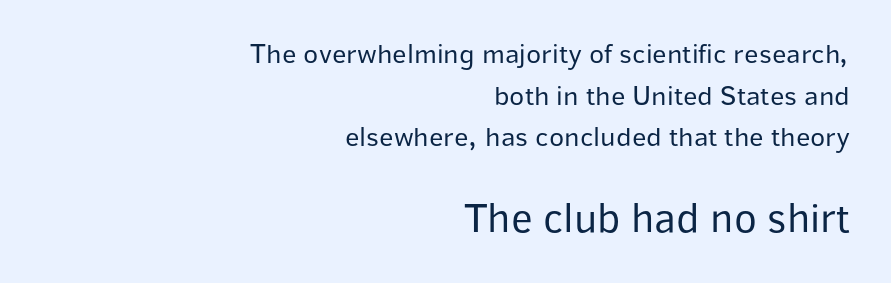
Look at the tracking — it's just the regular setting, nothing added. Note: no serifs on the glyphs. Looks like regular typesetting: each glyph gets only the width it needs. Line ends are locked; line starts wander.
